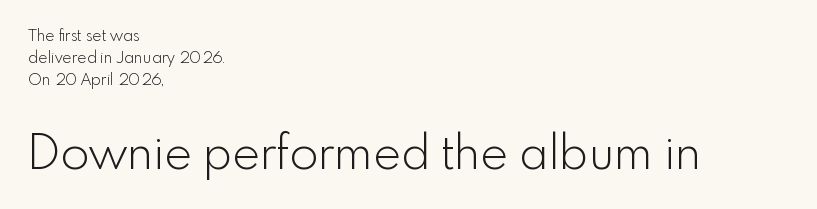
Every character sits straight up, as roman type does. Nobody drew a line under any word here. The letters advance in unequal steps, a hallmark of proportional type. What kind of face is this? One without serifs — a sans.
